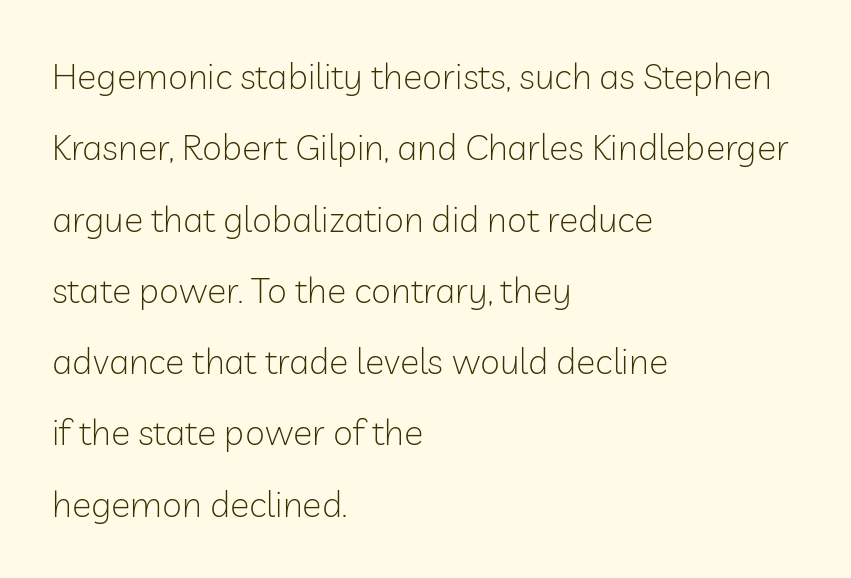
The image shows 36 px light sans-serif type, upright; set left-aligned, loose line spacing (1.98x), normal letter spacing, not underlined; low stroke contrast and a medium x-height.
